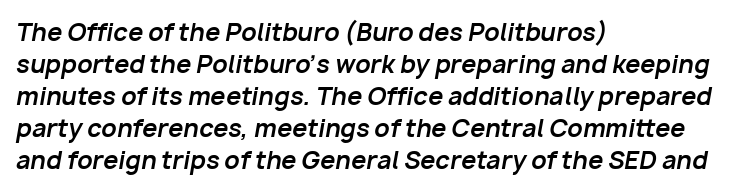
The image shows 24 px bold type, italic (leaning right); set left-aligned, normal line spacing (1.33x), normal letter spacing, not underlined.
